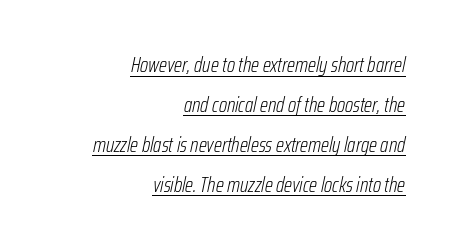
Q: Is the text bold? A: No.
Q: Is the text italic (slanted)? A: Yes, it leans right by about 12 degrees.
Q: Is the text underlined? A: Yes.
Q: How is the paragraph aligned? A: Right-aligned.
Q: Is the spacing between letters normal or unusually wide? A: Normal.
Q: Is the spacing between lines tight, normal or loose? A: Loose.
